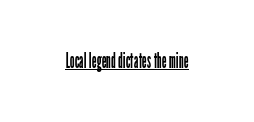
Italic: no, the glyphs are upright roman. You can see a thin bar hugging the bottom of the glyphs. Nothing heavy about these letters — not bold at all. Look at the tracking — it's just the regular setting, nothing added.
